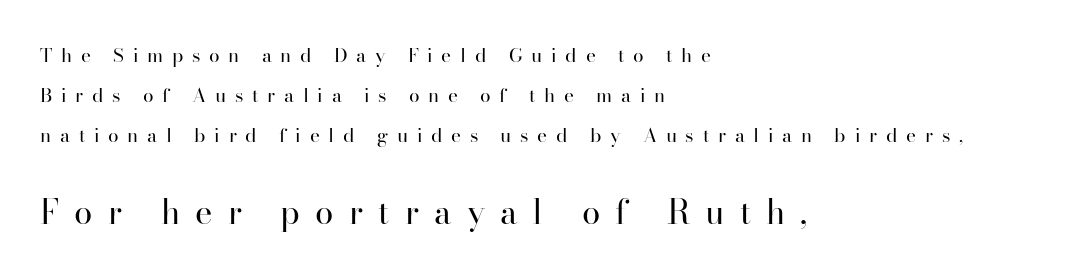
Q: Is the text bold? A: No.
Q: Is the text italic (slanted)? A: No, it is upright.
Q: Is the typeface a serif or a sans-serif typeface? A: Serif.
Q: Is the text underlined? A: No.
Q: How is the paragraph aligned? A: Left-aligned.
Q: Is the spacing between letters normal or unusually wide? A: Unusually wide.
Q: Is the spacing between lines tight, normal or loose? A: Loose.
Q: Which block of text is set in a larger size, the first (top) or the second (bottom)? A: The second (bottom) one.
Q: Width (condensed, normal, or wide)? A: Normal.
Q: Stroke contrast? A: High.
Q: x-height? A: Small.
Q: Monospaced? A: No.
